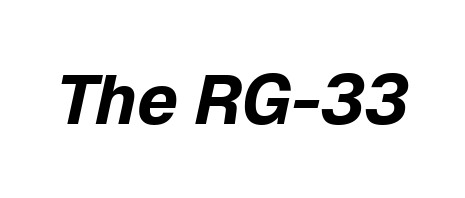
Quick note: italic. Varying glyph widths throughout — classic text-font behaviour. The passage shown is not underscored anywhere. Here the glyphs are tracked normally, forming tight word shapes. Strokes here are thick enough to call this a true bold.
